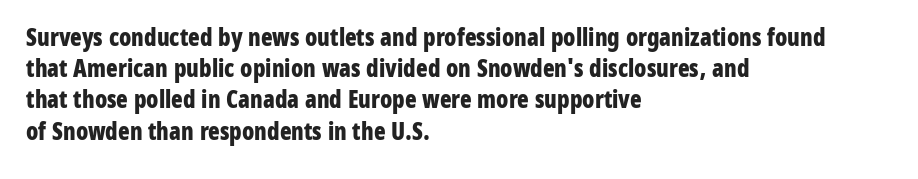
Q: Is the text bold? A: Yes.
Q: Is the text italic (slanted)? A: No, it is upright.
Q: Is the text underlined? A: No.
Q: How is the paragraph aligned? A: Left-aligned.
Q: Is the spacing between letters normal or unusually wide? A: Normal.
Q: Is the spacing between lines tight, normal or loose? A: Normal.
